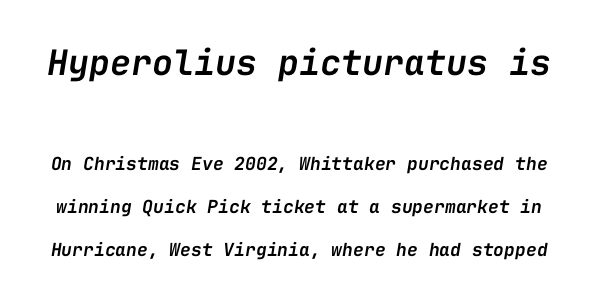
The image shows 35 px semibold type, italic (leaning right), monospaced; set loose line spacing (2.4x), normal letter spacing, not underlined; the first (top) block is 1.94x larger; low stroke contrast and a medium x-height.
